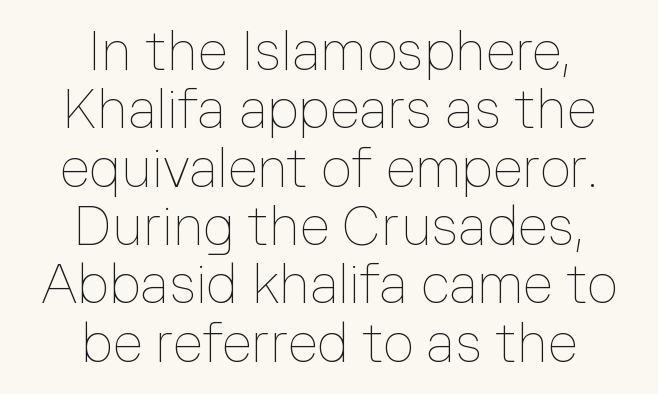
Q: Is the text bold? A: No.
Q: Is the text italic (slanted)? A: No, it is upright.
Q: Is the text underlined? A: No.
Q: How is the paragraph aligned? A: Centered.
Q: Is the spacing between letters normal or unusually wide? A: Normal.
Q: Is the spacing between lines tight, normal or loose? A: Tight.
Q: Width (condensed, normal, or wide)? A: Normal.
Q: Stroke contrast? A: Low.
Q: x-height? A: Medium.
Q: Monospaced? A: No.
